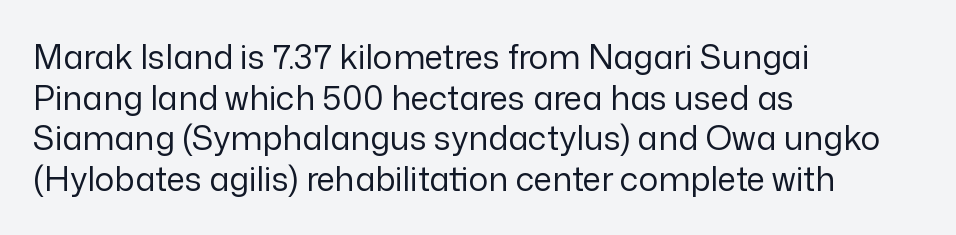
Q: Is the text bold? A: No.
Q: Is the text italic (slanted)? A: No, it is upright.
Q: Is the typeface a serif or a sans-serif typeface? A: Sans-serif.
Q: Is the text underlined? A: No.
Q: How is the paragraph aligned? A: Left-aligned.
Q: Is the spacing between letters normal or unusually wide? A: Normal.
Q: Width (condensed, normal, or wide)? A: Normal.
Q: Stroke contrast? A: Low.
Q: x-height? A: Medium.
Q: Monospaced? A: No.
